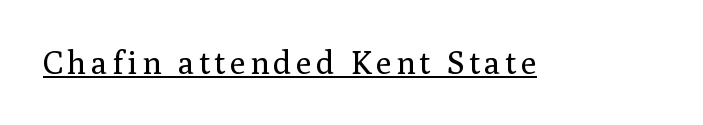
{"serif": "yes", "italic": "no", "bold": "no", "weight": "regular", "width": "normal", "stroke_contrast": "medium", "x_height": "medium", "monospaced": "no", "underline": "yes", "glyph_px": 32}
